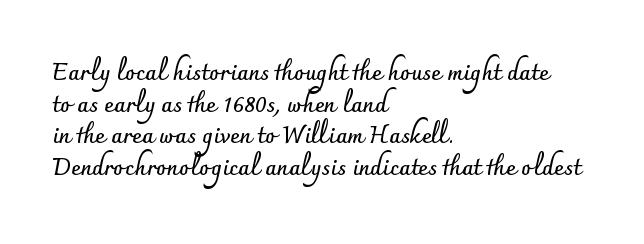
Q: Is the text bold? A: Yes.
Q: Is the text italic (slanted)? A: Yes.
Q: Is the text underlined? A: No.
Q: How is the paragraph aligned? A: Left-aligned.
Q: Is the spacing between letters normal or unusually wide? A: Normal.
Q: Is the spacing between lines tight, normal or loose? A: Normal.
